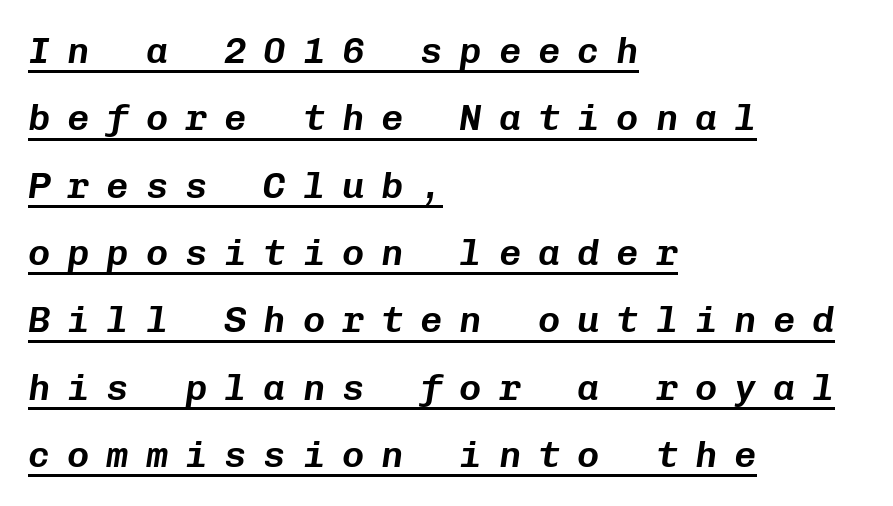
{"italic": "yes", "lean": "right", "slant_degrees": 8, "width": "normal", "stroke_contrast": "low", "x_height": "medium", "monospaced": "yes", "underline": "yes", "align": "left", "line_spacing_ratio": 1.82, "letter_spacing": "wide", "letter_spacing_em": 0.46, "glyph_px": 37}
